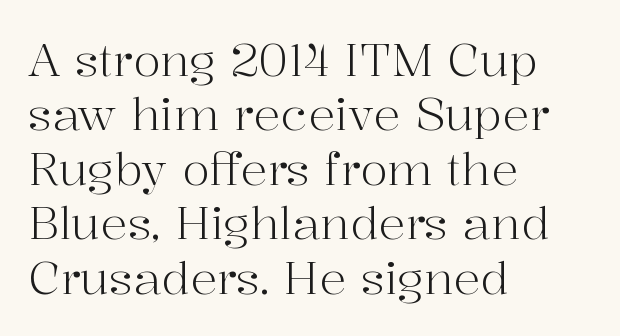
{"serif": "yes", "italic": "no", "bold": "no", "weight": "light", "width": "normal", "stroke_contrast": "high", "x_height": "medium", "monospaced": "no", "underline": "no", "align": "left", "line_spacing_ratio": 1.21, "letter_spacing": "normal", "letter_spacing_em": 0.0, "glyph_px": 45}
